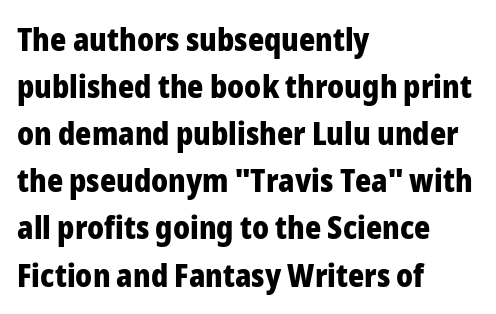
The image shows 31 px heavy sans-serif type, upright; set left-aligned, normal line spacing (1.52x), normal letter spacing, not underlined; low stroke contrast and a medium x-height.
